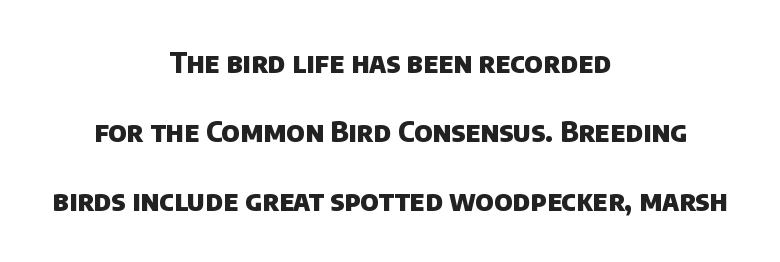
The image shows 28 px heavy sans-serif type; set centered, loose line spacing (2.46x), normal letter spacing, not underlined; low stroke contrast and a large x-height.
